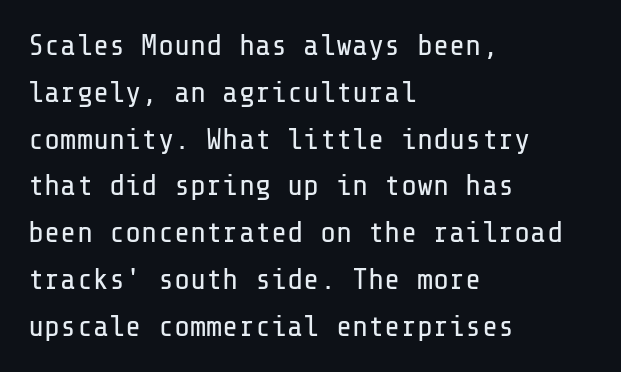
Q: Is the text bold? A: No.
Q: Is the text italic (slanted)? A: No, it is upright.
Q: Is the typeface a serif or a sans-serif typeface? A: Sans-serif.
Q: Is the text underlined? A: No.
Q: How is the paragraph aligned? A: Left-aligned.
Q: Is the spacing between letters normal or unusually wide? A: Normal.
Q: Is the spacing between lines tight, normal or loose? A: Normal.
Q: Width (condensed, normal, or wide)? A: Normal.
Q: Stroke contrast? A: Low.
Q: x-height? A: Medium.
